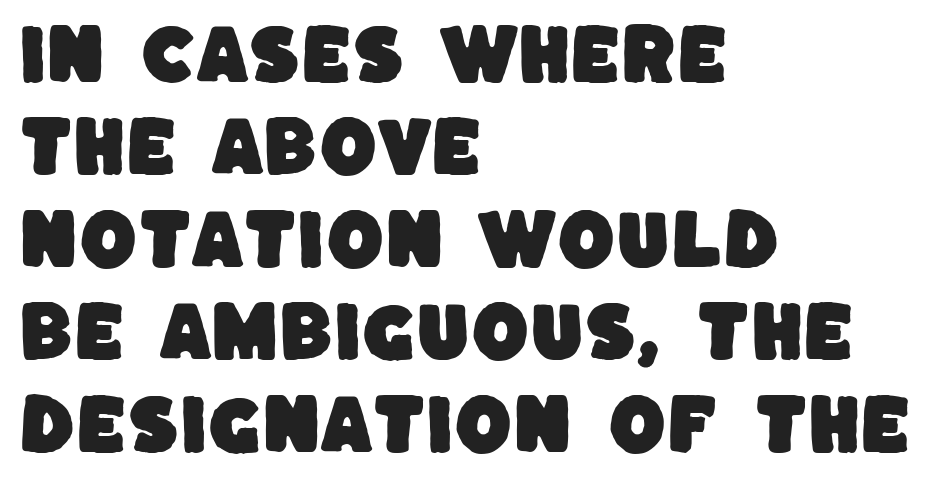
The image shows 66 px sans-serif type; set left-aligned, normal line spacing (1.4x), normal letter spacing, not underlined; low stroke contrast and a large x-height.
